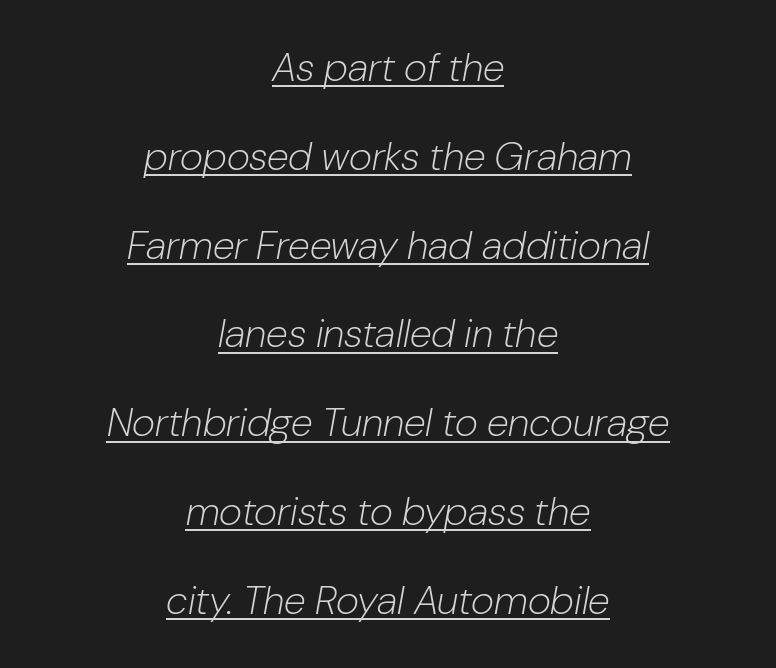
The lines are spread far apart with generous leading. This sample is center-justified, so both line endings float freely. Underlined type. Vertical stems look standard width or narrower in stroke.
